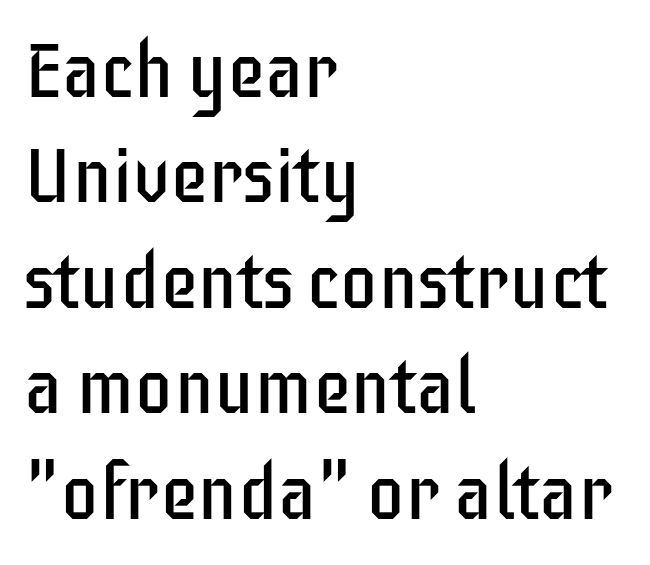
Q: Is the text bold? A: No.
Q: Is the text italic (slanted)? A: No, it is upright.
Q: Is the typeface a serif or a sans-serif typeface? A: Sans-serif.
Q: Is the text underlined? A: No.
Q: How is the paragraph aligned? A: Left-aligned.
Q: Is the spacing between letters normal or unusually wide? A: Normal.
Q: Is the spacing between lines tight, normal or loose? A: Normal.
Q: Width (condensed, normal, or wide)? A: Condensed.
Q: Stroke contrast? A: Low.
Q: x-height? A: Large.
Q: Monospaced? A: No.
